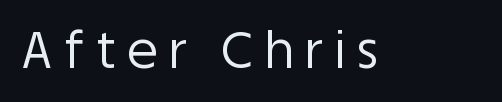
{"serif": "no", "italic": "no", "bold": "no", "weight": "regular", "width": "normal", "stroke_contrast": "low", "x_height": "large", "monospaced": "no", "underline": "no", "letter_spacing": "wide", "letter_spacing_em": 0.24, "glyph_px": 50}
